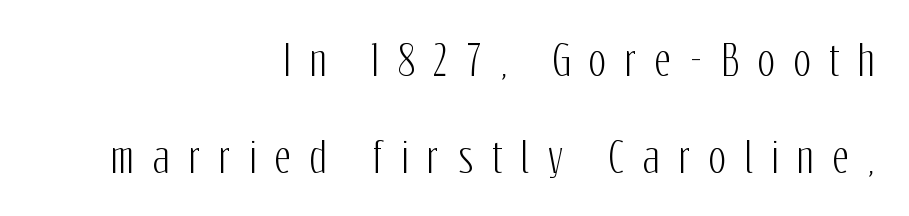
The image shows 41 px condensed sans-serif type, upright; set right-aligned, loose line spacing (2.36x), unusually wide letter spacing (+0.45 em), not underlined; low stroke contrast and a medium x-height.
